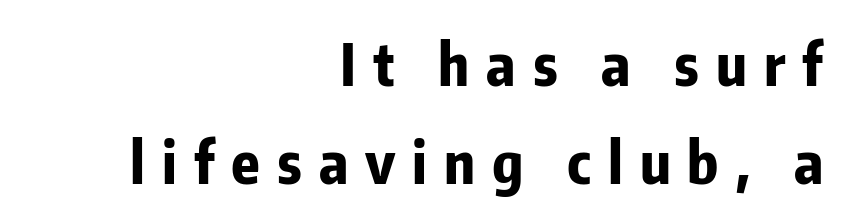
Nobody drew a line under any word here. Think of a printed novel: that variable character pitch is what you see here. Students, observe: this is what conventionally led text looks like. Between one letter and the next there's a generous, obvious gap.
